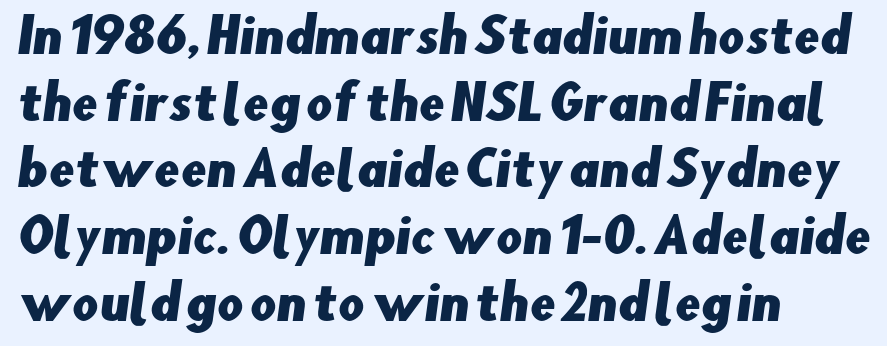
Each letter keeps its own natural width here, so spacing adapts to shape. Each word holds together tightly as a unit, with standard inter-letter gaps. The string is rendered with underlining switched off. The block of text has a typical density, with ordinary space between rows. The type family on display is of the sans-serif kind.
